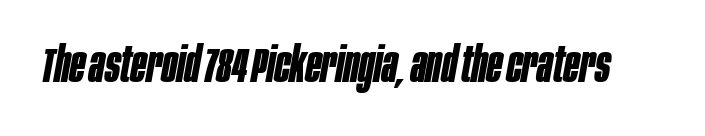
Bold? Absolutely — the strokes are thick and heavy. The rendering uses natural spacing where letterforms have individual widths. An italicized treatment has been applied to the whole sample. Has an underline been added? It has not.
